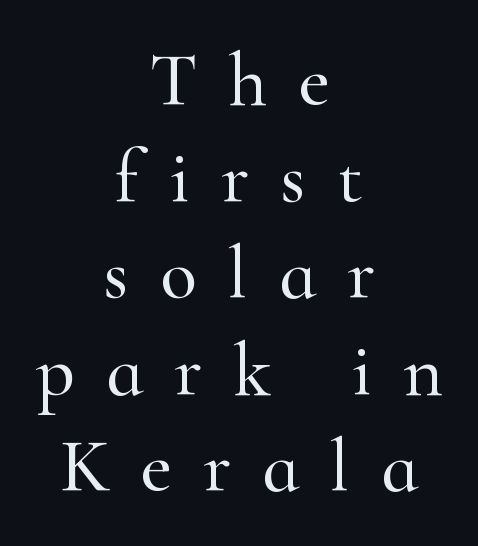
The designer left line spacing at the default. Words float on clear page, feet unadorned. The typesetter chose a symmetrical, centered arrangement here. Is the letter spacing exaggerated? Yes — the characters are pushed far apart. Note the varied advance widths — an 'i' is clearly narrower than an 'm'.
